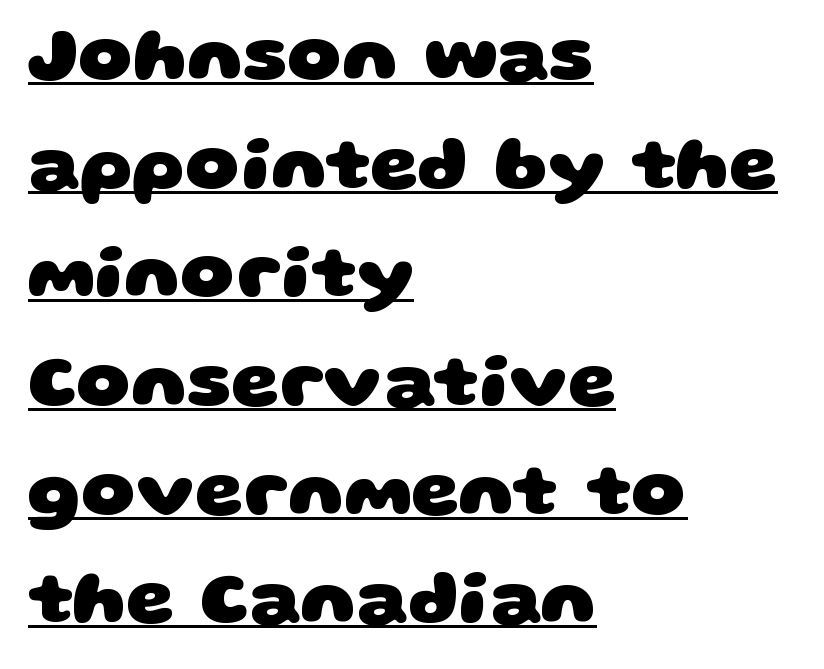
{"serif": "no", "bold": "yes", "weight": "heavy", "width": "wide", "stroke_contrast": "low", "x_height": "large", "monospaced": "no", "underline": "yes", "align": "left", "line_spacing": "normal", "line_spacing_ratio": 1.43, "letter_spacing": "normal", "letter_spacing_em": 0.0, "glyph_px": 76}
